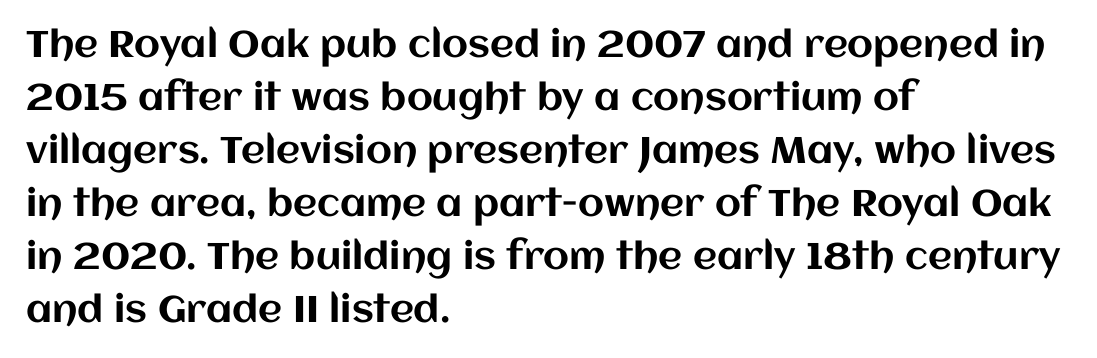
The image shows 37 px text type, upright; set left-aligned, normal line spacing (1.43x), normal letter spacing, not underlined; medium stroke contrast and a large x-height.
